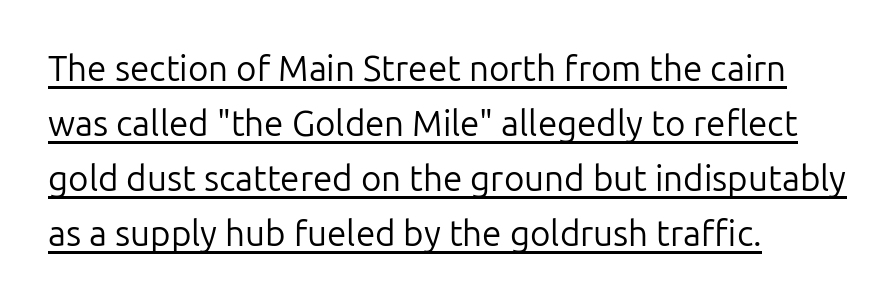
Q: Is the text bold? A: No.
Q: Is the text italic (slanted)? A: No, it is upright.
Q: Is the typeface a serif or a sans-serif typeface? A: Sans-serif.
Q: Is the text underlined? A: Yes.
Q: How is the paragraph aligned? A: Left-aligned.
Q: Is the spacing between letters normal or unusually wide? A: Normal.
Q: Is the spacing between lines tight, normal or loose? A: Normal.
Q: Width (condensed, normal, or wide)? A: Normal.
Q: Stroke contrast? A: Low.
Q: x-height? A: Medium.
Q: Monospaced? A: No.
